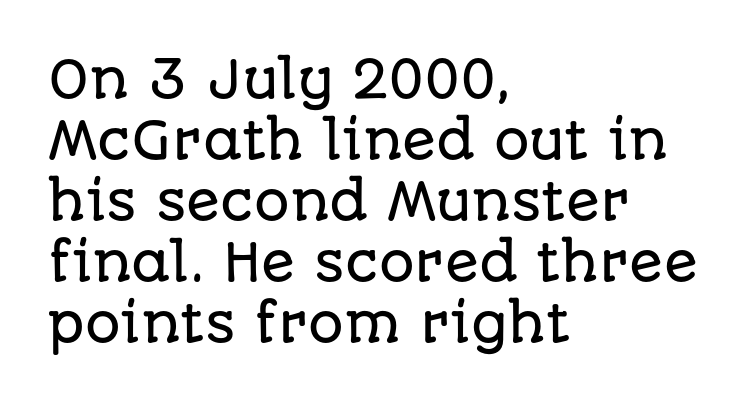
Q: Is the text italic (slanted)? A: No, it is upright.
Q: Is the typeface a serif or a sans-serif typeface? A: Sans-serif.
Q: Is the text underlined? A: No.
Q: How is the paragraph aligned? A: Left-aligned.
Q: Is the spacing between letters normal or unusually wide? A: Normal.
Q: Width (condensed, normal, or wide)? A: Normal.
Q: Stroke contrast? A: Low.
Q: x-height? A: Large.
Q: Monospaced? A: No.
